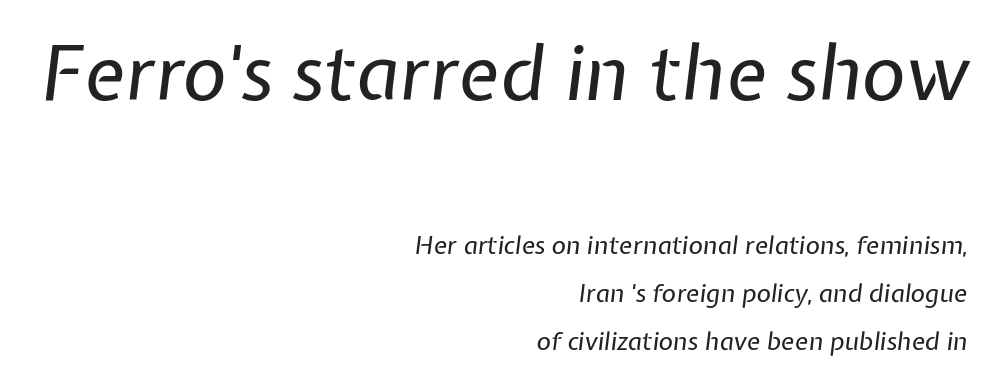
Casual observation: everything's shoved over to the right. Scale decreases going downward across the two blocks. These glyphs show unthickened strokes, regular width or finer. A clean baseline with only descenders dipping below it. Interline gaps are noticeably wide in this sample.
